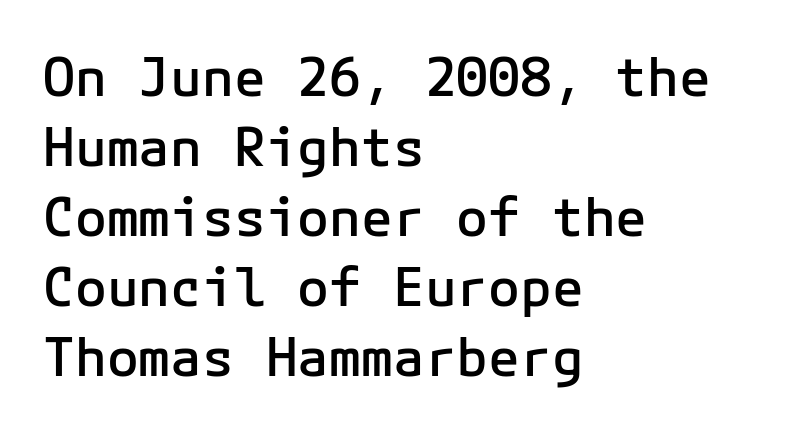
Q: Is the text bold? A: Semi-bold.
Q: Is the text italic (slanted)? A: No, it is upright.
Q: Is the typeface a serif or a sans-serif typeface? A: Sans-serif.
Q: Is the text underlined? A: No.
Q: How is the paragraph aligned? A: Left-aligned.
Q: Is the spacing between letters normal or unusually wide? A: Normal.
Q: Is the spacing between lines tight, normal or loose? A: Normal.
Q: Width (condensed, normal, or wide)? A: Normal.
Q: Stroke contrast? A: Low.
Q: x-height? A: Medium.
